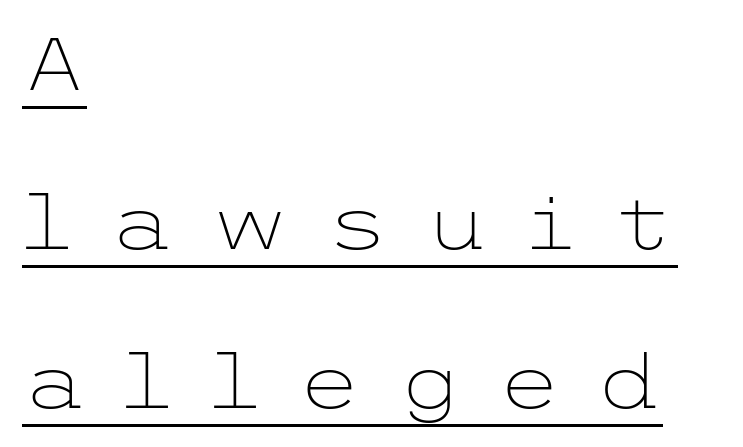
Q: Is the text bold? A: No.
Q: Is the text italic (slanted)? A: No, it is upright.
Q: Is the typeface a serif or a sans-serif typeface? A: Sans-serif.
Q: Is the text underlined? A: Yes.
Q: How is the paragraph aligned? A: Left-aligned.
Q: Is the spacing between letters normal or unusually wide? A: Unusually wide.
Q: Is the spacing between lines tight, normal or loose? A: Loose.
Q: Width (condensed, normal, or wide)? A: Wide.
Q: Stroke contrast? A: Low.
Q: x-height? A: Medium.
